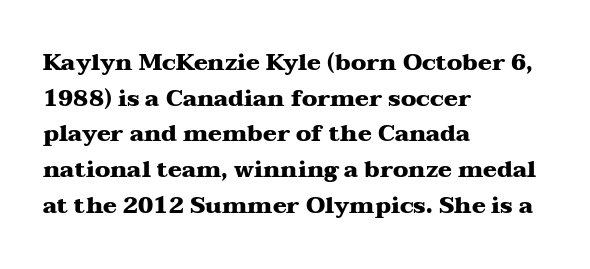
{"italic": "no", "bold": "yes", "underline": "no", "align": "left", "line_spacing": "normal", "line_spacing_ratio": 1.55, "letter_spacing": "normal", "letter_spacing_em": 0.0, "glyph_px": 23}
